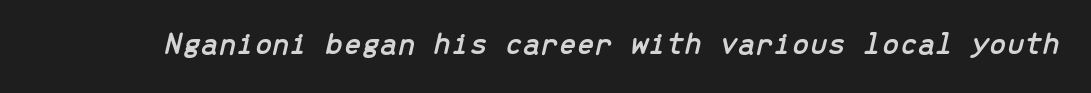
Q: Is the text italic (slanted)? A: Yes, it leans right by about 13 degrees.
Q: Is the text underlined? A: No.
Q: Is the spacing between letters normal or unusually wide? A: Normal.
Q: Width (condensed, normal, or wide)? A: Normal.
Q: Stroke contrast? A: Low.
Q: x-height? A: Medium.
Q: Monospaced? A: Yes.
